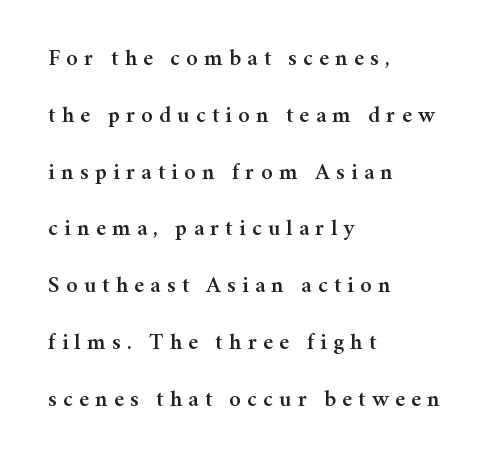
Q: Is the text italic (slanted)? A: No, it is upright.
Q: Is the text underlined? A: No.
Q: How is the paragraph aligned? A: Left-aligned.
Q: Is the spacing between letters normal or unusually wide? A: Unusually wide.
Q: Is the spacing between lines tight, normal or loose? A: Loose.
